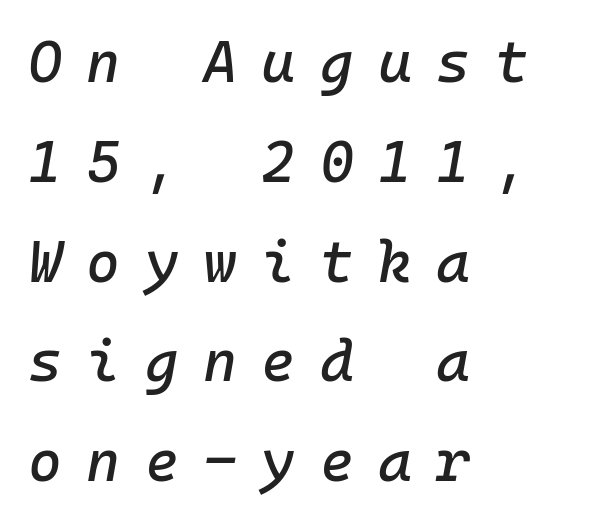
Q: Is the text italic (slanted)? A: Yes, it leans right by about 10 degrees.
Q: Is the text underlined? A: No.
Q: How is the paragraph aligned? A: Left-aligned.
Q: Is the spacing between letters normal or unusually wide? A: Unusually wide.
Q: Width (condensed, normal, or wide)? A: Normal.
Q: Stroke contrast? A: Low.
Q: x-height? A: Medium.
Q: Monospaced? A: Yes.
